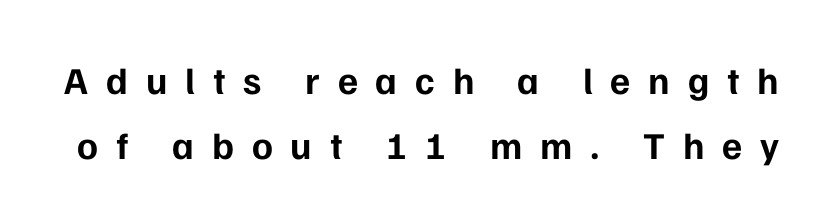
Underline: absent. Proportional: the letters do not fall into vertical columns. Classification — sans serif. Compared with typical paragraphs, the rows here are spaced about the same. Stroke thickness is high; the sample reads as a true bold.
